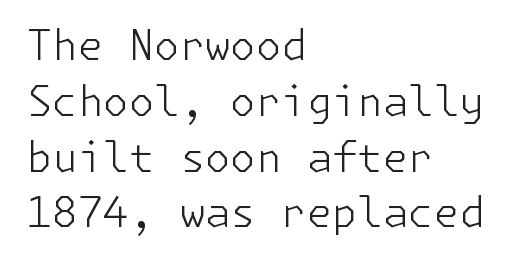
Q: Is the text bold? A: No.
Q: Is the text italic (slanted)? A: No, it is upright.
Q: Is the typeface a serif or a sans-serif typeface? A: Sans-serif.
Q: Is the text underlined? A: No.
Q: How is the paragraph aligned? A: Left-aligned.
Q: Is the spacing between letters normal or unusually wide? A: Normal.
Q: Is the spacing between lines tight, normal or loose? A: Normal.
Q: Width (condensed, normal, or wide)? A: Normal.
Q: Stroke contrast? A: Low.
Q: x-height? A: Medium.
